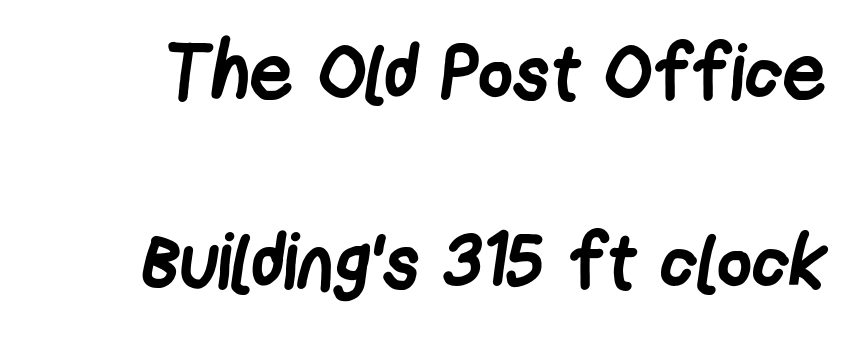
Letterform terminals end flat and unadorned throughout the passage. Decoration check: the copy has no underline. Short note: letters normally spaced. Do the characters align in a grid? No, the font is proportional. Does the weight exceed regular? Yes, all the way to bold. Is there much room between lines? Yes — plenty of vertical air separates them.
